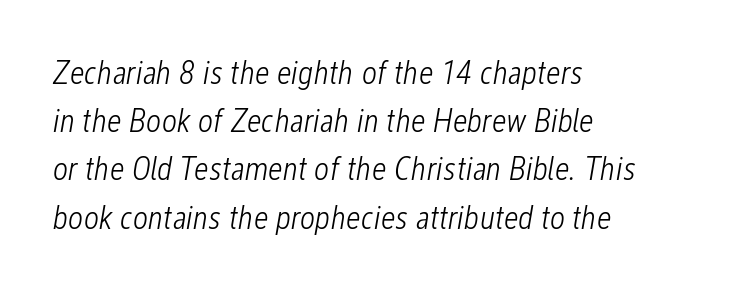
The image shows 33 px light, condensed type, italic (leaning right); set left-aligned, normal line spacing (1.46x), normal letter spacing, not underlined; low stroke contrast and a medium x-height.
